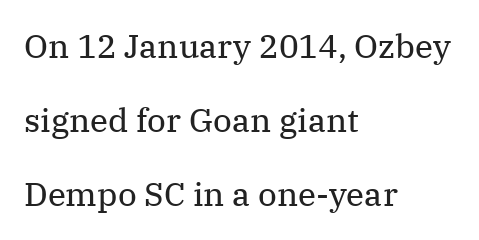
Between one letter and the next there's only the usual sliver of space. Does the lettering tilt? It doesn't — this is upright. Alignment: flush left. The passage shown is not underscored anywhere. These lines are rendered in a variable-pitch font.
